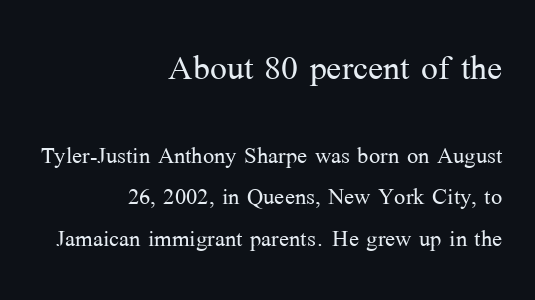
The image shows 45 px light serif type, upright; set right-aligned, normal line spacing (1.39x), normal letter spacing, not underlined; the first (top) block is 1.5x larger; medium stroke contrast and a medium x-height.
